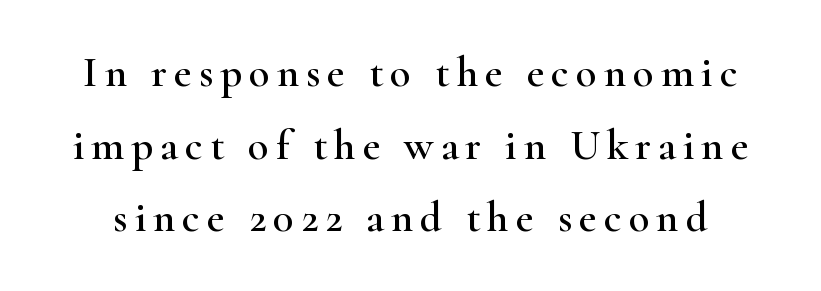
{"serif": "yes", "italic": "no", "width": "wide", "stroke_contrast": "high", "x_height": "small", "monospaced": "no", "underline": "no", "line_spacing": "normal", "line_spacing_ratio": 1.69, "glyph_px": 43}
